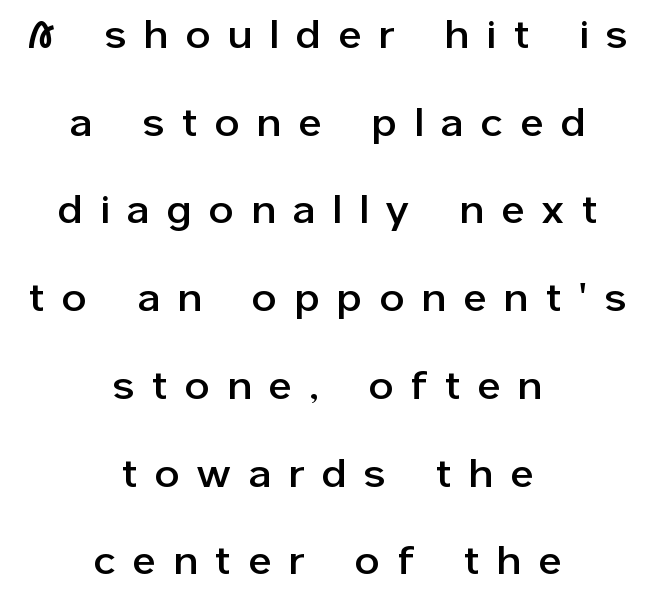
Q: Is the text italic (slanted)? A: No, it is upright.
Q: Is the typeface a serif or a sans-serif typeface? A: Sans-serif.
Q: Is the text underlined? A: No.
Q: How is the paragraph aligned? A: Centered.
Q: Is the spacing between letters normal or unusually wide? A: Unusually wide.
Q: Is the spacing between lines tight, normal or loose? A: Loose.
Q: Width (condensed, normal, or wide)? A: Normal.
Q: Stroke contrast? A: Low.
Q: x-height? A: Medium.
Q: Monospaced? A: No.
